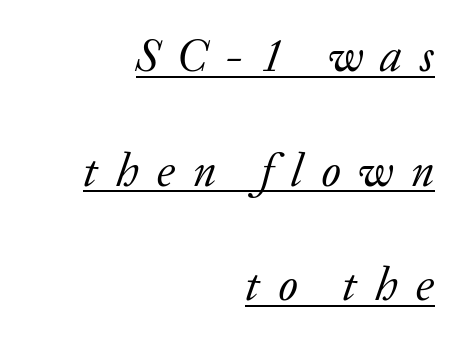
Classification — serif. The typesetter chose a ragged-left arrangement here. How are the letters spaced? Widely, with obvious added tracking. The face used here is proportionally spaced, like ordinary book or web type.
